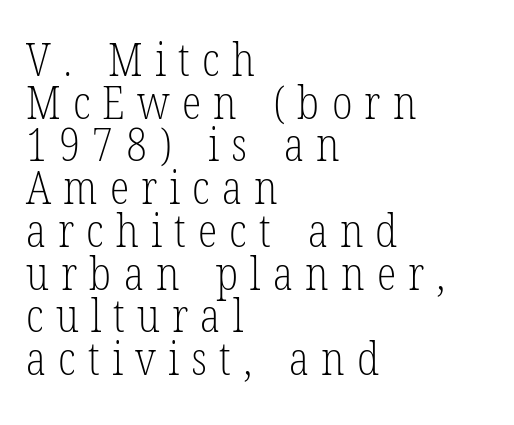
The image shows 45 px light, condensed serif type, upright; set left-aligned, tight line spacing (0.95x), unusually wide letter spacing (+0.27 em), not underlined; low stroke contrast and a medium x-height.
